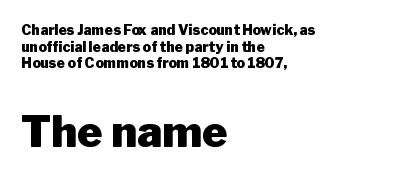
Proportional: the letters do not fall into vertical columns. Plenty of ink on the page — the face is bold. If you drew a ruler down the left edge, every line would touch it. Posture: upright roman. Type style note: lacks serifs.
